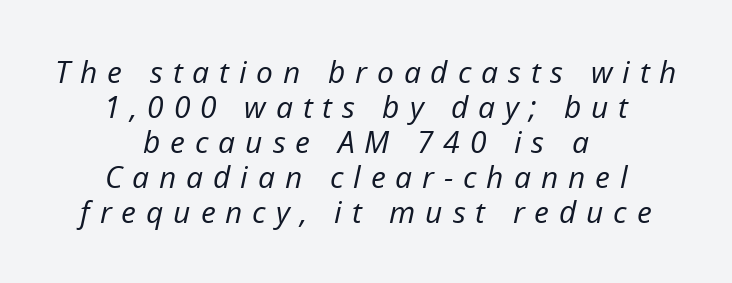
The image shows 30 px regular-weight type, italic (leaning right); set centered, line spacing 1.17x, unusually wide letter spacing (+0.33 em), not underlined; low stroke contrast and a medium x-height.
